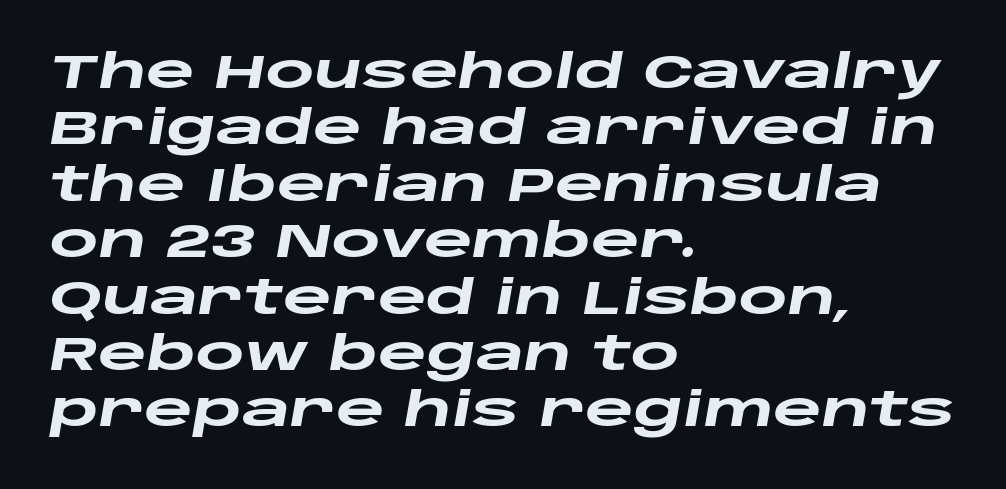
{"italic": "yes", "lean": "right", "slant_degrees": 10, "bold": "yes", "weight": "heavy", "width": "wide", "stroke_contrast": "low", "x_height": "large", "monospaced": "no", "underline": "no", "align": "left", "line_spacing_ratio": 1.2, "letter_spacing": "normal", "letter_spacing_em": 0.0, "glyph_px": 47}
